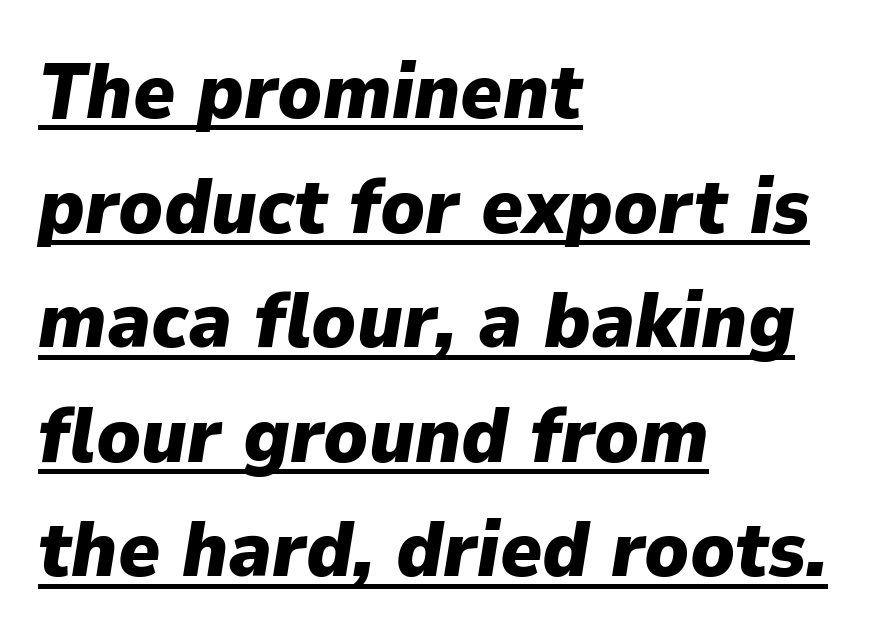
{"italic": "yes", "lean": "right", "slant_degrees": 9, "bold": "yes", "weight": "heavy", "width": "normal", "stroke_contrast": "low", "x_height": "medium", "monospaced": "no", "underline": "yes", "align": "left", "line_spacing": "normal", "line_spacing_ratio": 1.45, "letter_spacing": "normal", "letter_spacing_em": 0.0, "glyph_px": 79}
